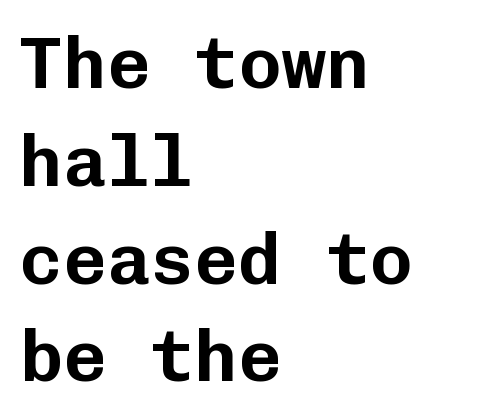
Q: Is the text italic (slanted)? A: No, it is upright.
Q: Is the typeface a serif or a sans-serif typeface? A: Sans-serif.
Q: Is the text underlined? A: No.
Q: How is the paragraph aligned? A: Left-aligned.
Q: Is the spacing between letters normal or unusually wide? A: Normal.
Q: Is the spacing between lines tight, normal or loose? A: Normal.
Q: Width (condensed, normal, or wide)? A: Normal.
Q: Stroke contrast? A: Low.
Q: x-height? A: Medium.
Q: Monospaced? A: Yes.
